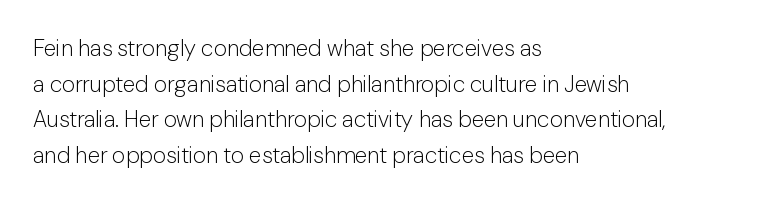
Baseline-to-baseline distance is the conventional proportion of letter height. The passage is arranged the way most books set body copy — flush left. The glyphs are unaccompanied by any horizontal stroke below them. The gaps between neighbouring characters are ordinary and unremarkable.
